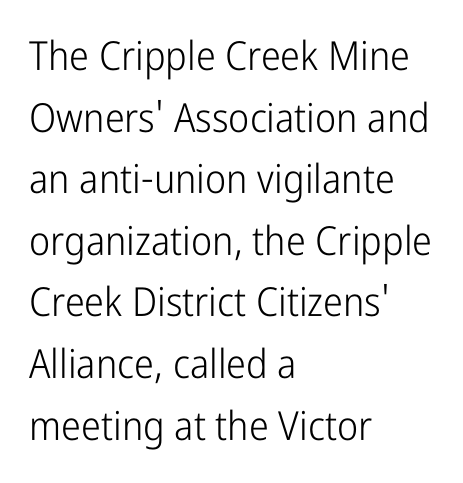
Q: Is the text bold? A: No.
Q: Is the text italic (slanted)? A: No, it is upright.
Q: Is the typeface a serif or a sans-serif typeface? A: Sans-serif.
Q: Is the text underlined? A: No.
Q: How is the paragraph aligned? A: Left-aligned.
Q: Is the spacing between letters normal or unusually wide? A: Normal.
Q: Is the spacing between lines tight, normal or loose? A: Normal.
Q: Width (condensed, normal, or wide)? A: Condensed.
Q: Stroke contrast? A: Low.
Q: x-height? A: Medium.
Q: Monospaced? A: No.
